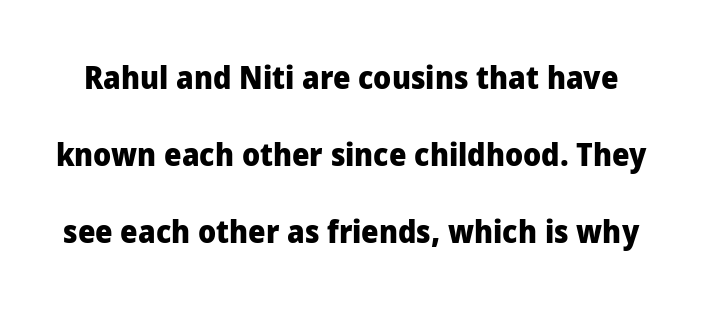
Italic: no, the glyphs are upright roman. Think of a printed novel: that variable character pitch is what you see here. Honestly, there is no underline to notice here at all. Each glyph is drawn with heavy, bold strokes. Typographically, this falls in the sans-serif category.
